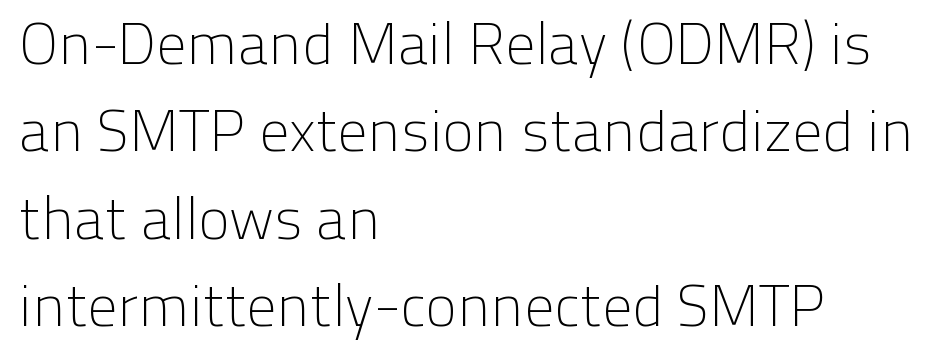
The image shows 59 px light sans-serif type, upright; set left-aligned, normal line spacing (1.48x), normal letter spacing, not underlined; low stroke contrast and a medium x-height.
